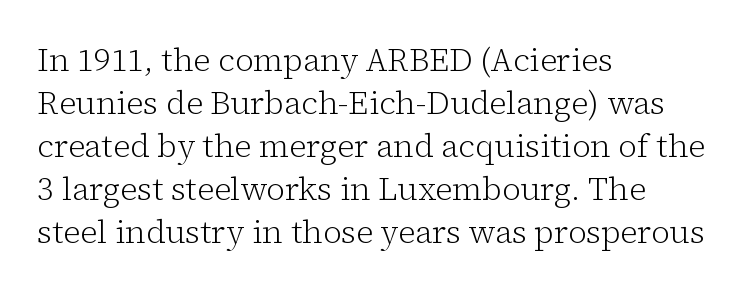
The image shows 32 px light serif type, upright; set left-aligned, normal line spacing (1.34x), normal letter spacing, not underlined; low stroke contrast and a medium x-height.
